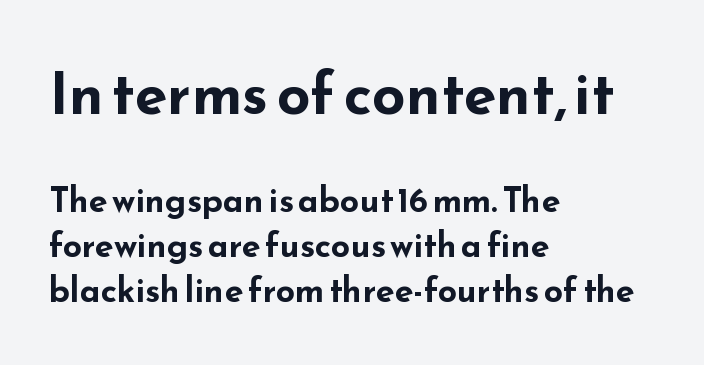
You could call the tracking neutral — neither tight nor loose. Spacing verdict: proportional, widths tailored to each character. Notice how the stems are strictly vertical — no italics here. What kind of face is this? One without serifs — a sans.
